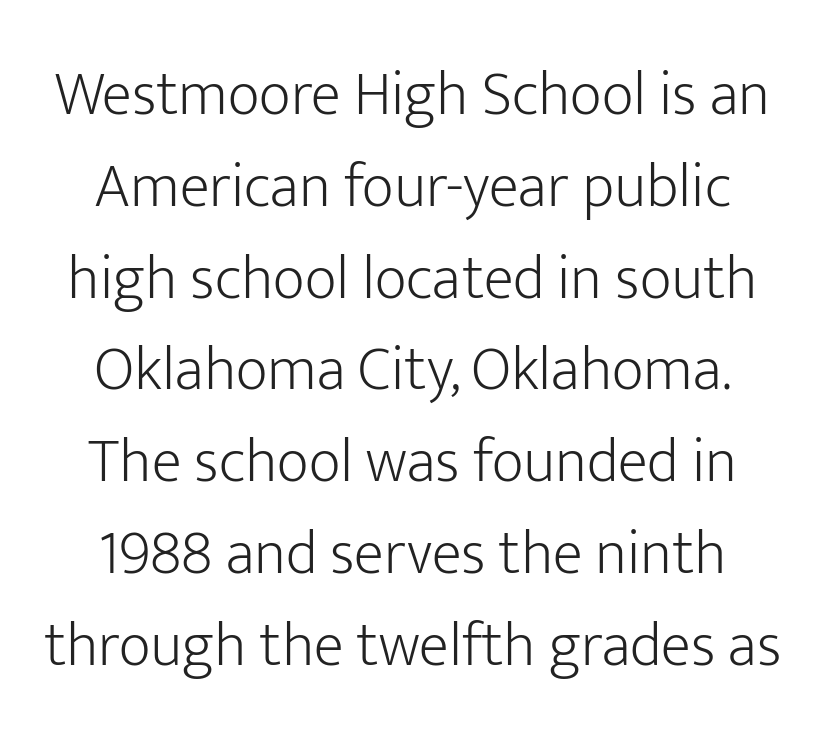
Students, observe: this is what conventionally led text looks like. Letterform terminals end flat and unadorned throughout the passage. The rendering uses natural spacing where letterforms have individual widths. A typesetter would call this zero additional tracking. Clear beneath every line of the passage.
